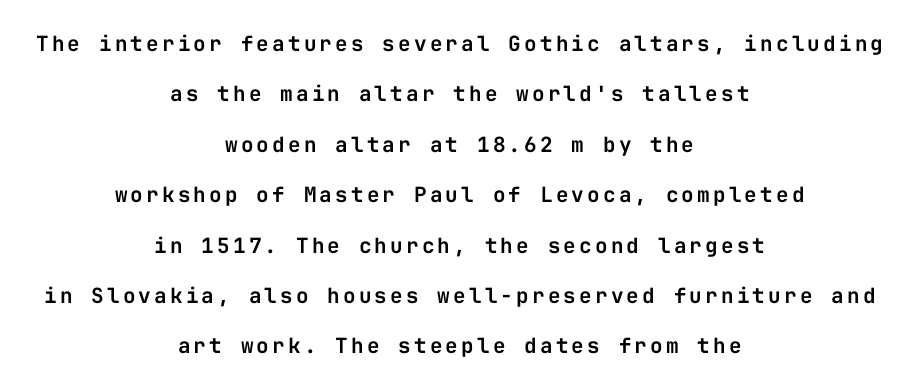
Does the copy run flush right? No — it is centered line by line. The vertical gap from one line to the next is large. Letters rest on an invisible, unmarked baseline. Style check: upright.
